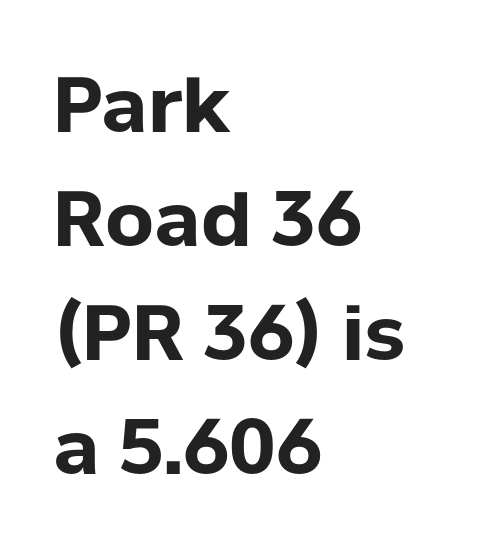
Q: Is the text bold? A: Yes.
Q: Is the text italic (slanted)? A: No, it is upright.
Q: Is the typeface a serif or a sans-serif typeface? A: Sans-serif.
Q: Is the text underlined? A: No.
Q: How is the paragraph aligned? A: Left-aligned.
Q: Is the spacing between letters normal or unusually wide? A: Normal.
Q: Is the spacing between lines tight, normal or loose? A: Normal.
Q: Width (condensed, normal, or wide)? A: Normal.
Q: Stroke contrast? A: Low.
Q: x-height? A: Medium.
Q: Monospaced? A: No.
